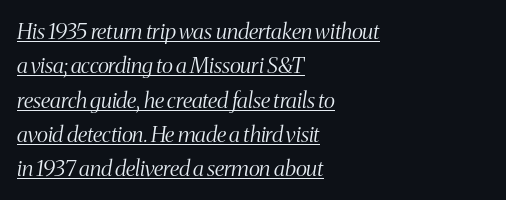
The image shows 22 px text type, italic (leaning right); set left-aligned, normal line spacing (1.56x), normal letter spacing, underlined.
